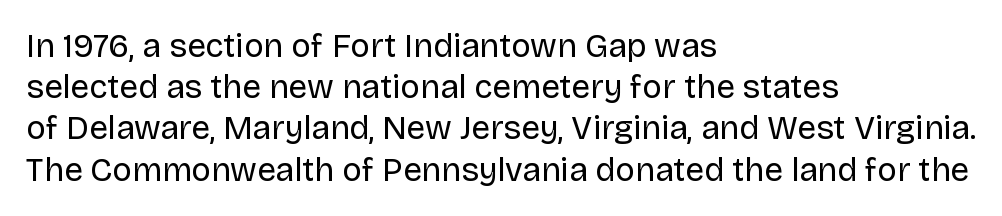
Q: Is the text bold? A: No.
Q: Is the text italic (slanted)? A: No, it is upright.
Q: Is the typeface a serif or a sans-serif typeface? A: Sans-serif.
Q: Is the text underlined? A: No.
Q: How is the paragraph aligned? A: Left-aligned.
Q: Is the spacing between letters normal or unusually wide? A: Normal.
Q: Is the spacing between lines tight, normal or loose? A: Normal.
Q: Width (condensed, normal, or wide)? A: Normal.
Q: Stroke contrast? A: Low.
Q: x-height? A: Large.
Q: Monospaced? A: No.
